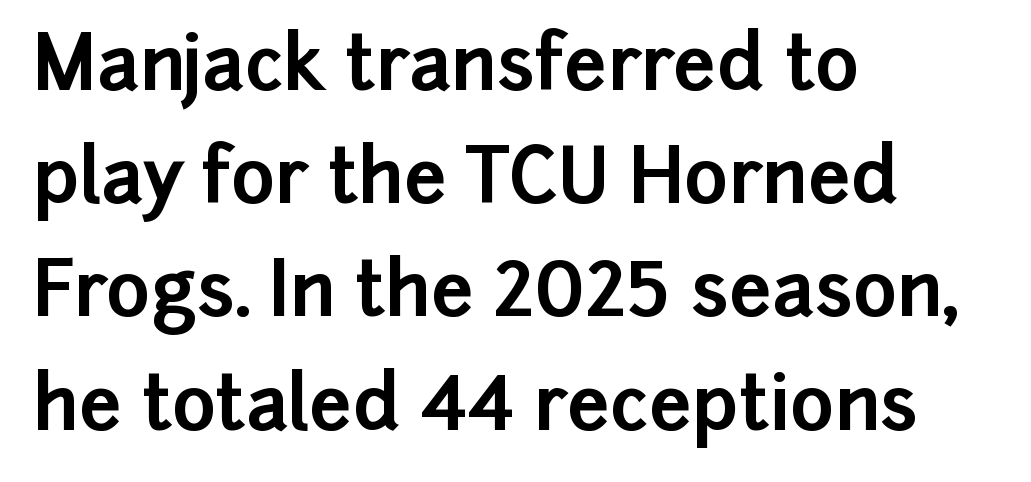
Q: Is the text bold? A: Yes.
Q: Is the text italic (slanted)? A: No, it is upright.
Q: Is the typeface a serif or a sans-serif typeface? A: Sans-serif.
Q: Is the text underlined? A: No.
Q: How is the paragraph aligned? A: Left-aligned.
Q: Is the spacing between letters normal or unusually wide? A: Normal.
Q: Is the spacing between lines tight, normal or loose? A: Normal.
Q: Width (condensed, normal, or wide)? A: Normal.
Q: Stroke contrast? A: Low.
Q: x-height? A: Medium.
Q: Monospaced? A: No.
